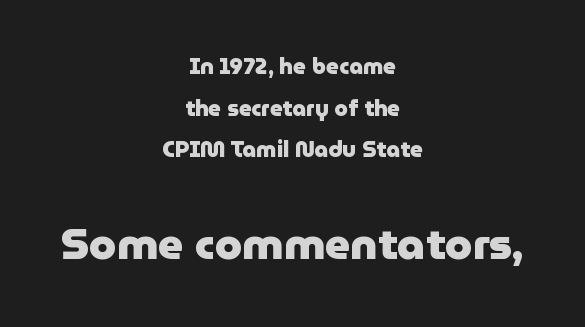
Descenders hang freely into open space. The specimen reads as upright at a glance. The emphasis by scale lands on block number two, below. As a designer I'd log this as weight 700, bold. Proportional: the letters do not fall into vertical columns.
